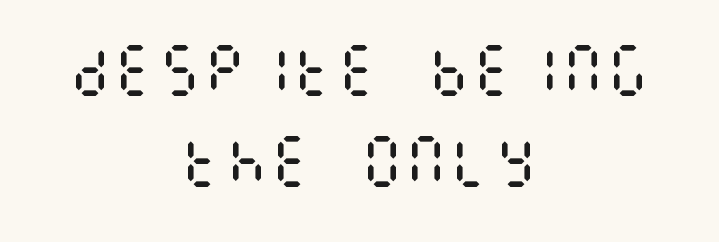
Q: Is the text bold? A: No.
Q: Is the text italic (slanted)? A: No, it is upright.
Q: Is the text underlined? A: No.
Q: How is the paragraph aligned? A: Centered.
Q: Is the spacing between letters normal or unusually wide? A: Normal.
Q: Is the spacing between lines tight, normal or loose? A: Normal.
Q: Width (condensed, normal, or wide)? A: Condensed.
Q: Stroke contrast? A: Medium.
Q: x-height? A: Large.
